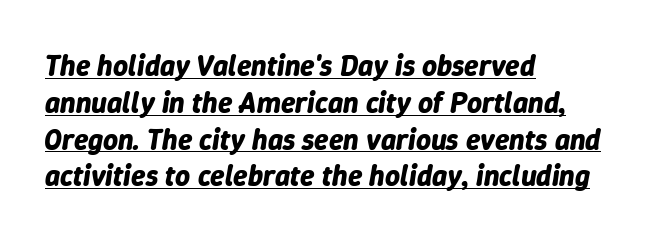
{"italic": "yes", "lean": "right", "slant_degrees": 9, "bold": "yes", "weight": "bold", "width": "normal", "stroke_contrast": "low", "x_height": "medium", "monospaced": "no", "underline": "yes", "align": "left", "line_spacing": "normal", "line_spacing_ratio": 1.27, "letter_spacing": "normal", "letter_spacing_em": 0.0, "glyph_px": 29}
